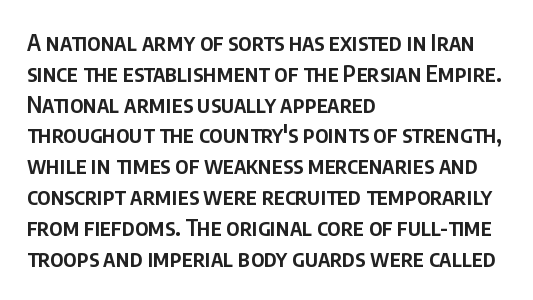
{"italic": "no", "bold": "semi", "underline": "no", "align": "left", "line_spacing": "normal", "line_spacing_ratio": 1.34, "letter_spacing": "normal", "letter_spacing_em": 0.0, "glyph_px": 23}
